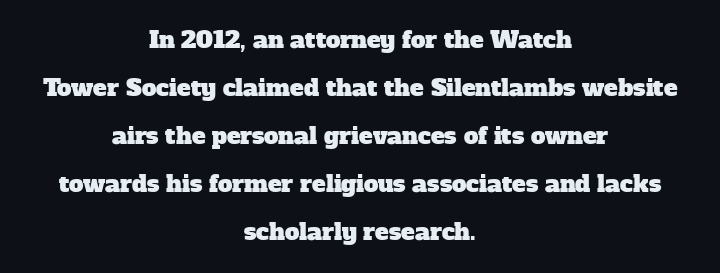
{"underline": "no", "align": "center", "line_spacing": "loose", "line_spacing_ratio": 2.09, "letter_spacing": "normal", "letter_spacing_em": 0.0, "glyph_px": 23}
